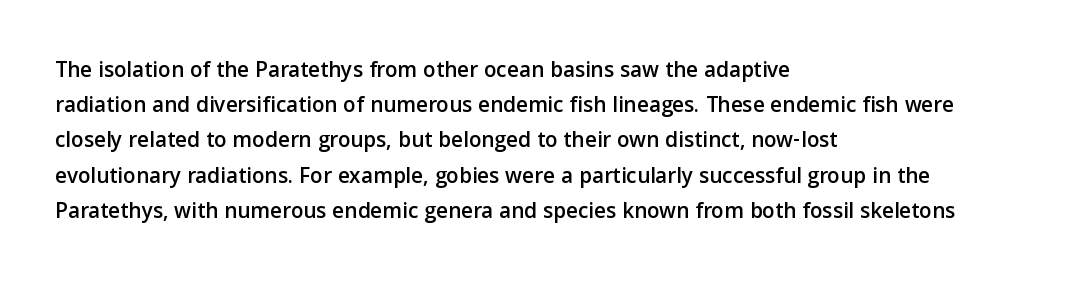
The image shows 23 px text type, upright; set left-aligned, normal line spacing (1.53x), normal letter spacing, not underlined.
